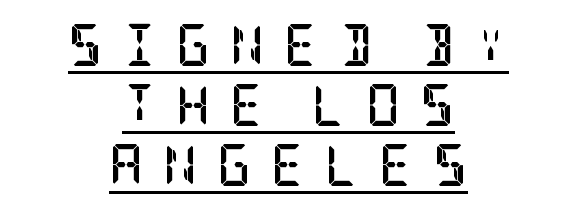
Strokes here are thick enough to call this a true bold. This is roman type, the default non-slanted kind. Does a line run under the words? Yes, clearly. The rendering uses a moderate line-height, typical for paragraphs. Serifs: yes, visible at the terminals of the letterforms. Observe the wide spacing: letters keep a clear distance from each other.
